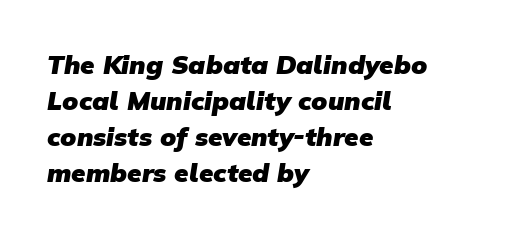
{"bold": "yes", "underline": "no", "align": "left", "line_spacing": "normal", "line_spacing_ratio": 1.39, "letter_spacing": "normal", "letter_spacing_em": 0.0, "glyph_px": 26}
